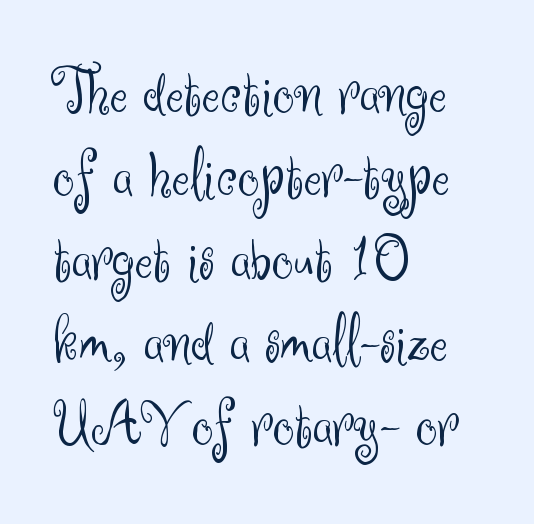
The rendering shows plain stroke endings on the letterforms — a sans-serif design. This is not heavy type; no bold has been used. Words float on clear page, feet unadorned. This is the regular roman posture of the typeface. Nobody touched the tracking dial on this one. Left-aligned paragraph, ragged on the right.
